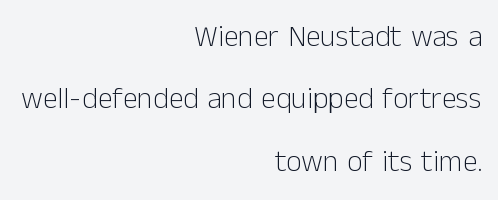
{"serif": "no", "italic": "no", "bold": "no", "weight": "light", "width": "normal", "stroke_contrast": "low", "x_height": "medium", "monospaced": "no", "underline": "no", "align": "right", "line_spacing": "loose", "line_spacing_ratio": 2.08, "letter_spacing": "normal", "letter_spacing_em": 0.0, "glyph_px": 30}
